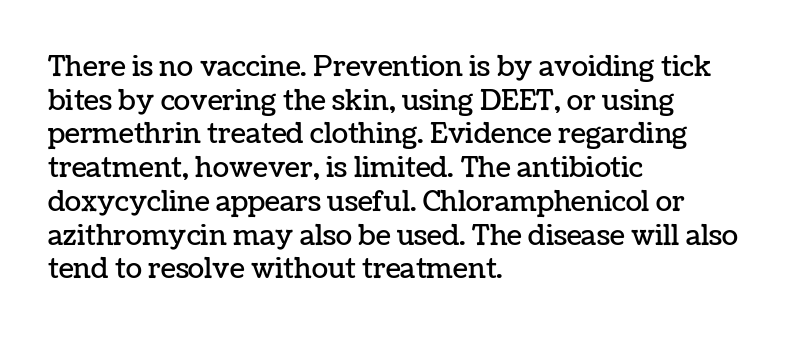
{"italic": "no", "underline": "no", "align": "left", "line_spacing": "normal", "line_spacing_ratio": 1.25, "letter_spacing": "normal", "letter_spacing_em": 0.0, "glyph_px": 27}
